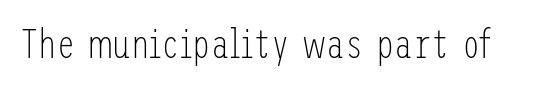
{"serif": "no", "italic": "no", "bold": "no", "weight": "light", "width": "condensed", "stroke_contrast": "low", "x_height": "medium", "underline": "no", "letter_spacing": "normal", "letter_spacing_em": 0.0, "glyph_px": 41}
